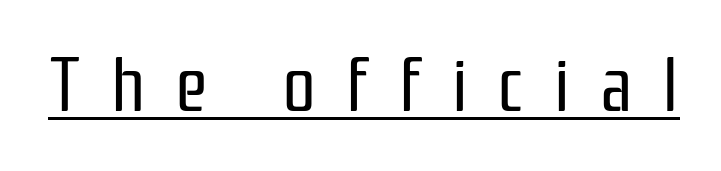
{"serif": "no", "italic": "no", "bold": "no", "weight": "regular", "width": "condensed", "stroke_contrast": "low", "x_height": "medium", "monospaced": "no", "underline": "yes", "letter_spacing": "wide", "letter_spacing_em": 0.4, "glyph_px": 75}
